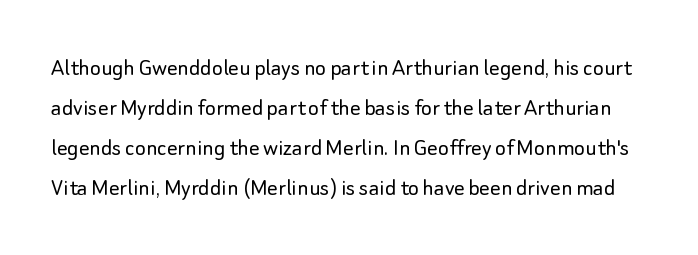
Is the letter spacing exaggerated? No — it looks like the ordinary default. Each stroke keeps to a modest, everyday thickness or less. Type without underlining. Tall strokes in this sample are plumb rather than angled.
